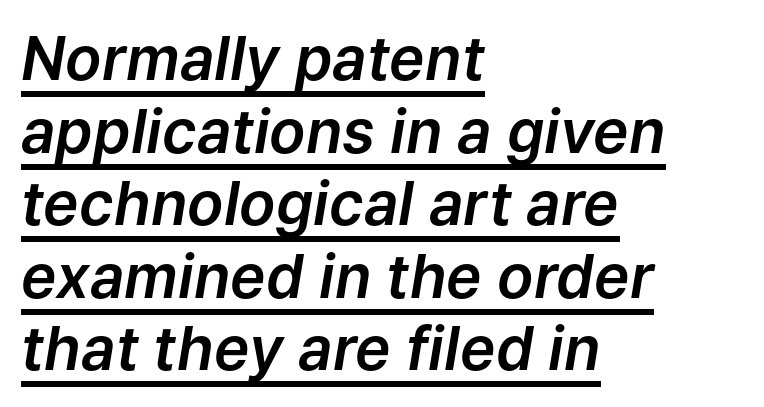
The typesetter chose a ragged-right arrangement here. Tracking here is standard; glyphs follow each other at the usual distance. These lines are rendered in a variable-pitch font. A baseline rule has been typeset under these characters.
